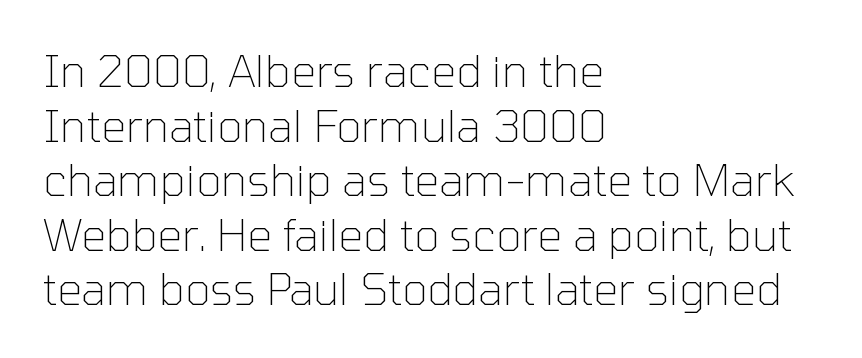
Q: Is the text bold? A: No.
Q: Is the text italic (slanted)? A: No, it is upright.
Q: Is the typeface a serif or a sans-serif typeface? A: Sans-serif.
Q: Is the text underlined? A: No.
Q: How is the paragraph aligned? A: Left-aligned.
Q: Is the spacing between letters normal or unusually wide? A: Normal.
Q: Width (condensed, normal, or wide)? A: Normal.
Q: Stroke contrast? A: Low.
Q: x-height? A: Medium.
Q: Monospaced? A: No.
